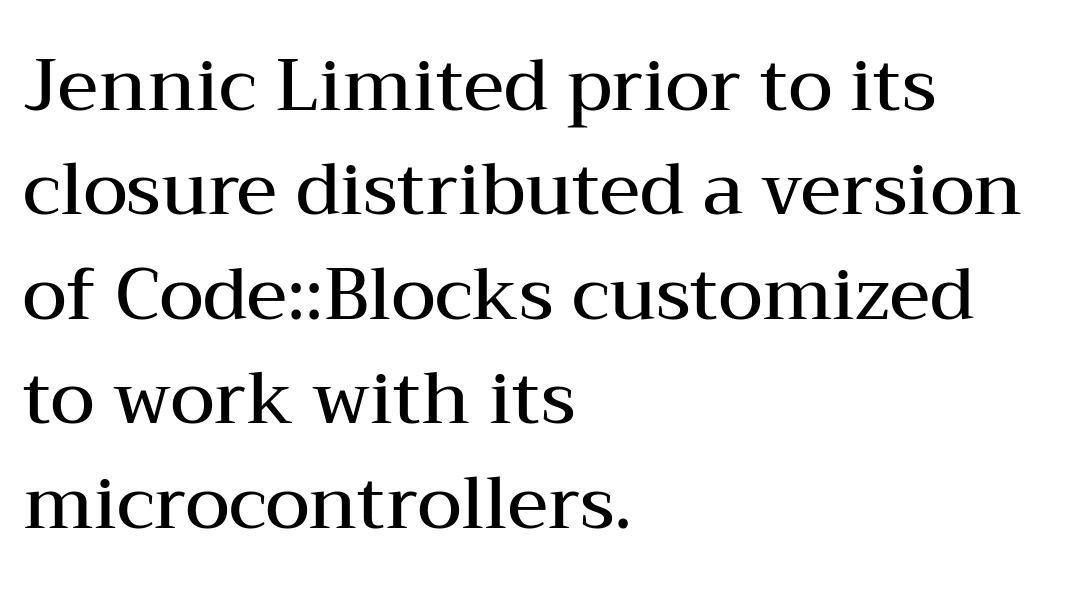
Q: Is the text bold? A: Semi-bold.
Q: Is the text italic (slanted)? A: No, it is upright.
Q: Is the typeface a serif or a sans-serif typeface? A: Serif.
Q: Is the text underlined? A: No.
Q: How is the paragraph aligned? A: Left-aligned.
Q: Is the spacing between letters normal or unusually wide? A: Normal.
Q: Is the spacing between lines tight, normal or loose? A: Normal.
Q: Width (condensed, normal, or wide)? A: Wide.
Q: Stroke contrast? A: Medium.
Q: x-height? A: Medium.
Q: Monospaced? A: No.
